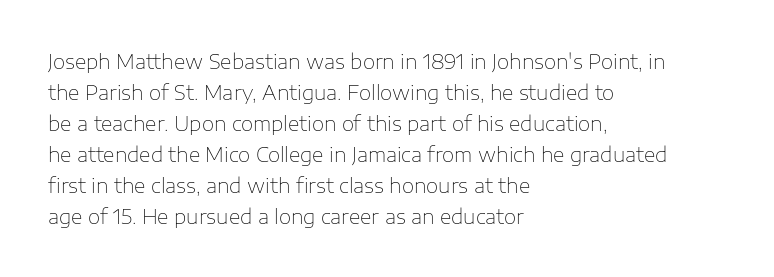
The image shows 20 px text type, upright; set left-aligned, normal line spacing (1.55x), normal letter spacing, not underlined.
